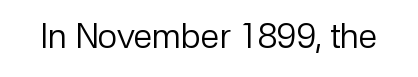
{"serif": "no", "italic": "no", "bold": "no", "weight": "regular", "width": "normal", "stroke_contrast": "low", "x_height": "medium", "monospaced": "no", "underline": "no", "letter_spacing": "normal", "letter_spacing_em": 0.0, "glyph_px": 34}
